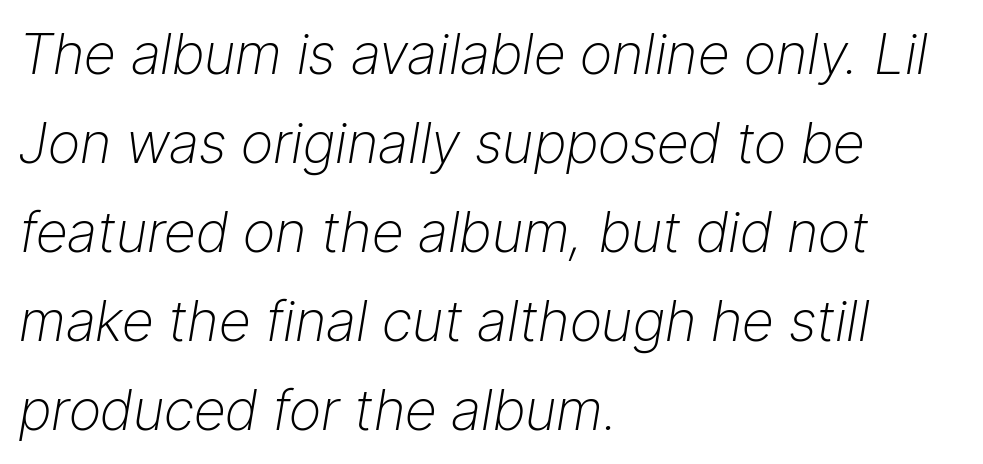
The image shows 56 px light type, italic (leaning right); set left-aligned, normal line spacing (1.59x), normal letter spacing, not underlined; low stroke contrast and a medium x-height.
